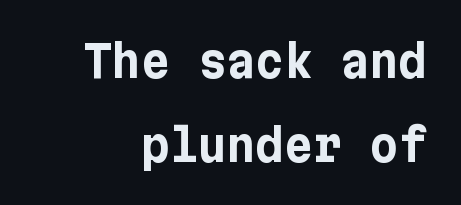
The image shows 44 px bold sans-serif type, upright; set loose line spacing (1.9x), normal letter spacing, not underlined; low stroke contrast and a medium x-height.
